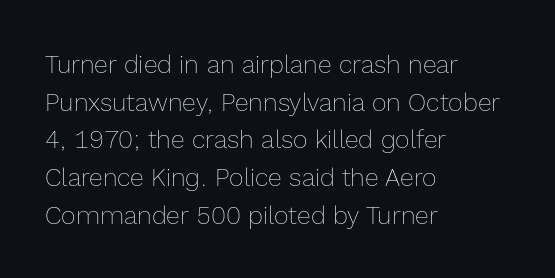
Q: Is the text bold? A: No.
Q: Is the text italic (slanted)? A: No, it is upright.
Q: Is the text underlined? A: No.
Q: How is the paragraph aligned? A: Left-aligned.
Q: Is the spacing between letters normal or unusually wide? A: Normal.
Q: Is the spacing between lines tight, normal or loose? A: Normal.
